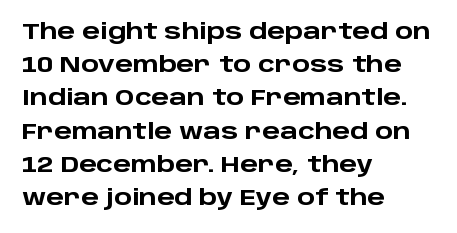
The font is running at its bold setting. Letters rest on an invisible, unmarked baseline. Students, note that the glyphs here touch the page at normal intervals. The rendering anchors every line to the left-hand side.
